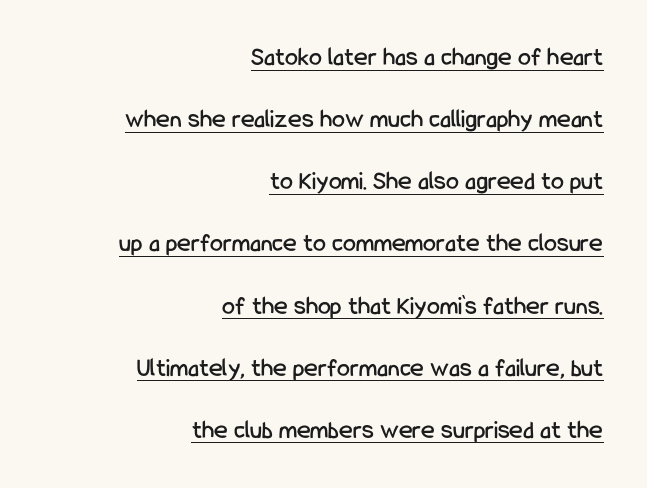
Q: Is the text italic (slanted)? A: No, it is upright.
Q: Is the text underlined? A: Yes.
Q: How is the paragraph aligned? A: Right-aligned.
Q: Is the spacing between letters normal or unusually wide? A: Normal.
Q: Is the spacing between lines tight, normal or loose? A: Loose.
